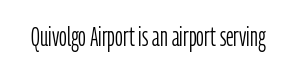
Q: Is the text bold? A: No.
Q: Is the text italic (slanted)? A: No, it is upright.
Q: Is the text underlined? A: No.
Q: Is the spacing between letters normal or unusually wide? A: Normal.
